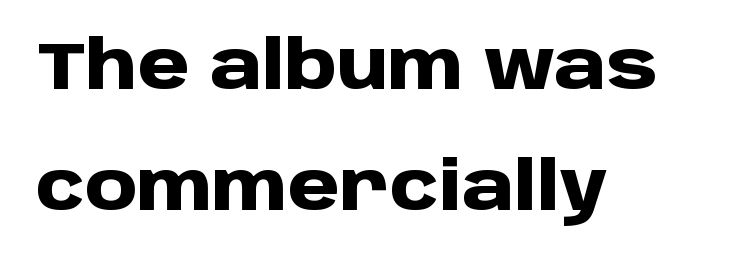
Compared with a centered layout, this one pins lines to the left instead. In terms of weight, the rendering is a true, heavy bold. In terms of posture, this sample is upright. The glyphs in this specimen are sans serif. The specimen omits any rule beneath the text block's lines.
